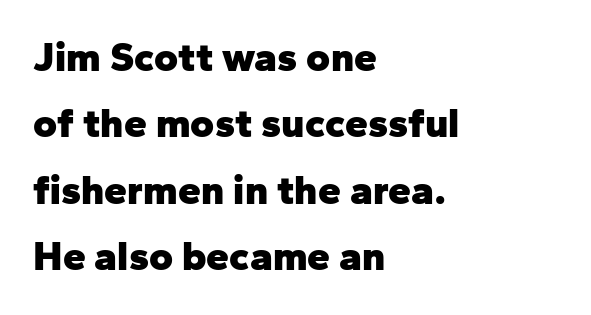
Is the letter spacing exaggerated? No — it looks like the ordinary default. Font category for this specimen: sans-serif. Varying glyph widths throughout — classic text-font behaviour. Notice how the passage keeps a crisp vertical edge on the left only. You'd pick this weight for a headline — it's a proper bold.
